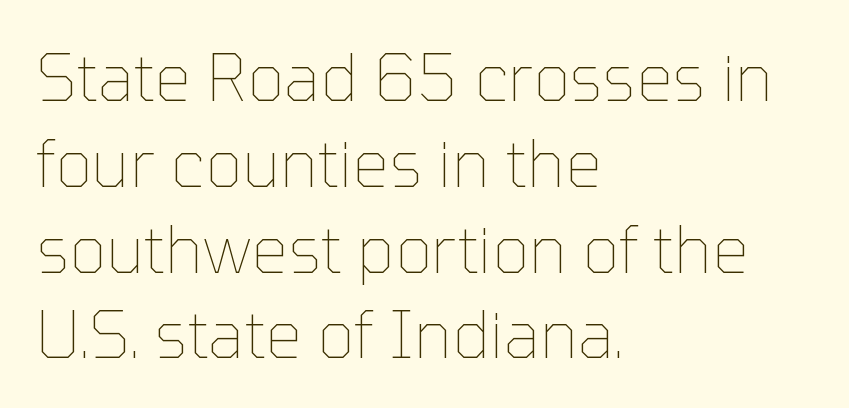
{"italic": "no", "bold": "no", "weight": "thin", "width": "normal", "stroke_contrast": "low", "x_height": "medium", "monospaced": "no", "underline": "no", "align": "left", "line_spacing": "normal", "line_spacing_ratio": 1.32, "letter_spacing": "normal", "letter_spacing_em": 0.0, "glyph_px": 65}
